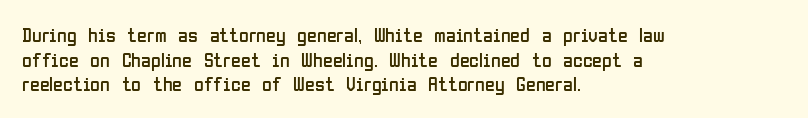
Q: Is the text bold? A: No.
Q: Is the text italic (slanted)? A: No, it is upright.
Q: Is the text underlined? A: No.
Q: How is the paragraph aligned? A: Left-aligned.
Q: Is the spacing between letters normal or unusually wide? A: Normal.
